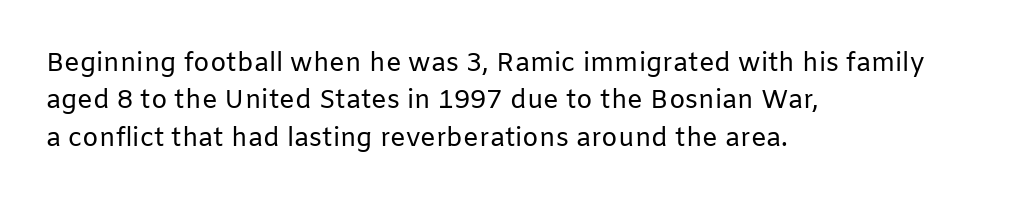
The image shows 26 px text type, upright; set left-aligned, normal line spacing (1.44x), normal letter spacing, not underlined.
